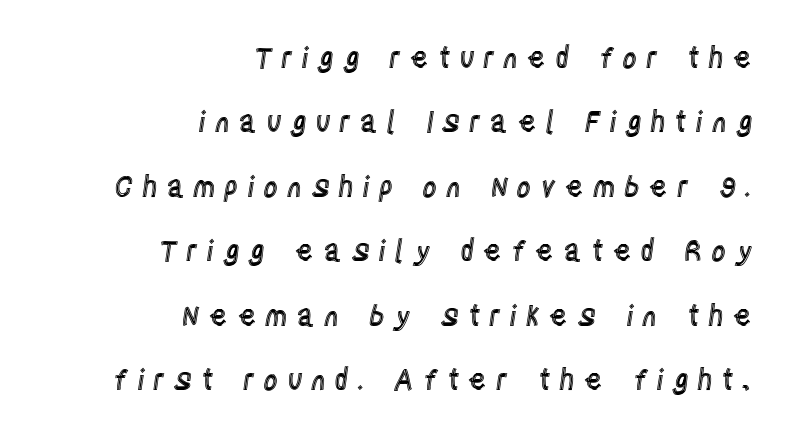
Q: Is the text italic (slanted)? A: Yes.
Q: Is the text underlined? A: No.
Q: How is the paragraph aligned? A: Right-aligned.
Q: Is the spacing between letters normal or unusually wide? A: Unusually wide.
Q: Is the spacing between lines tight, normal or loose? A: Loose.
Q: Width (condensed, normal, or wide)? A: Condensed.
Q: x-height? A: Large.
Q: Monospaced? A: No.
